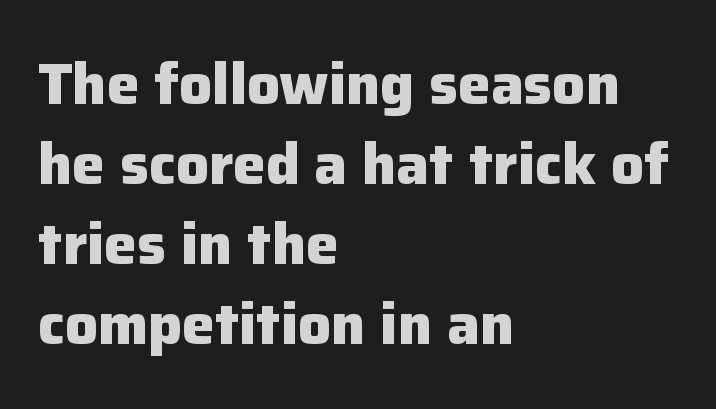
The image shows 58 px heavy sans-serif type, upright; set left-aligned, normal line spacing (1.38x), normal letter spacing, not underlined; low stroke contrast and a medium x-height.
